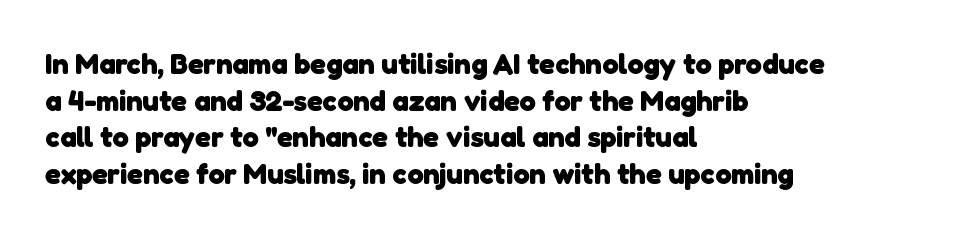
Q: Is the text bold? A: Yes.
Q: Is the typeface a serif or a sans-serif typeface? A: Sans-serif.
Q: Is the text underlined? A: No.
Q: How is the paragraph aligned? A: Left-aligned.
Q: Is the spacing between letters normal or unusually wide? A: Normal.
Q: Is the spacing between lines tight, normal or loose? A: Normal.
Q: Width (condensed, normal, or wide)? A: Normal.
Q: Stroke contrast? A: Low.
Q: x-height? A: Medium.
Q: Monospaced? A: No.
